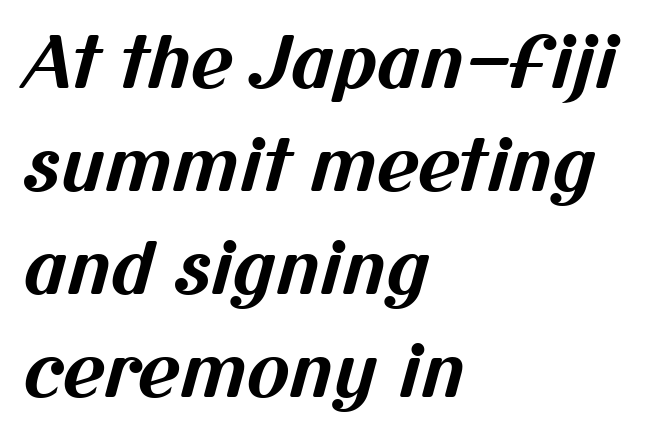
Q: Is the text bold? A: Yes.
Q: Is the typeface a serif or a sans-serif typeface? A: Sans-serif.
Q: Is the text underlined? A: No.
Q: How is the paragraph aligned? A: Left-aligned.
Q: Is the spacing between letters normal or unusually wide? A: Normal.
Q: Is the spacing between lines tight, normal or loose? A: Normal.
Q: Width (condensed, normal, or wide)? A: Normal.
Q: Stroke contrast? A: Medium.
Q: x-height? A: Medium.
Q: Monospaced? A: No.
